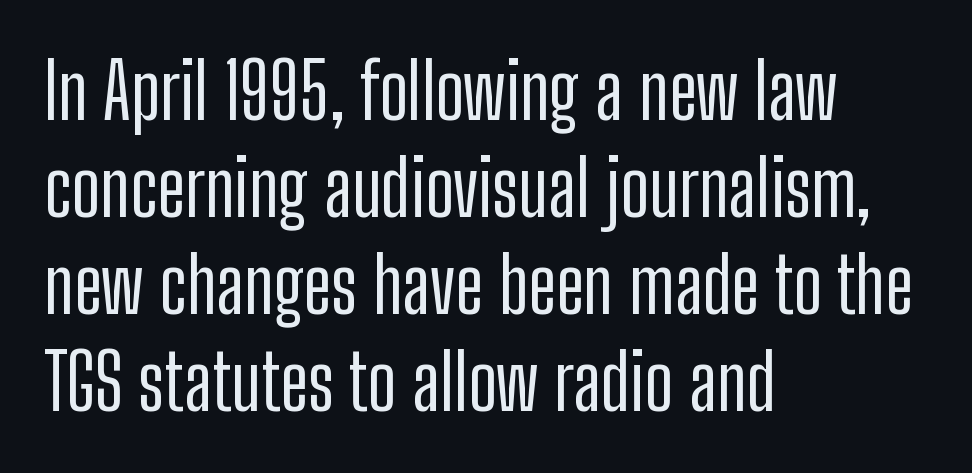
Spacing verdict: proportional, widths tailored to each character. Designer's note — italics off, roman on. The letterforms sit shoulder to shoulder at normal distance. The specimen omits any rule beneath the text block's lines. No feet cap the strokes, marking this as sans-serif type.
